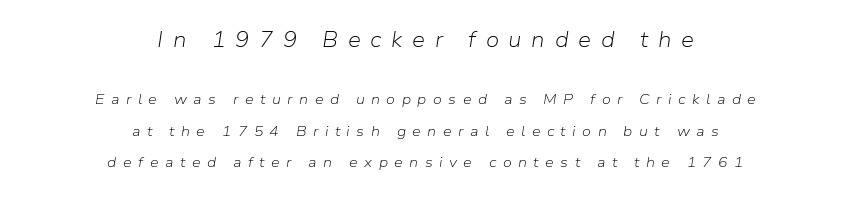
{"italic": "yes", "lean": "right", "slant_degrees": 9, "bold": "no", "underline": "no", "align": "center", "line_spacing": "loose", "line_spacing_ratio": 2.25, "letter_spacing": "wide", "letter_spacing_em": 0.46, "larger_block": "first", "size_ratio": 1.5, "glyph_px": 21}
